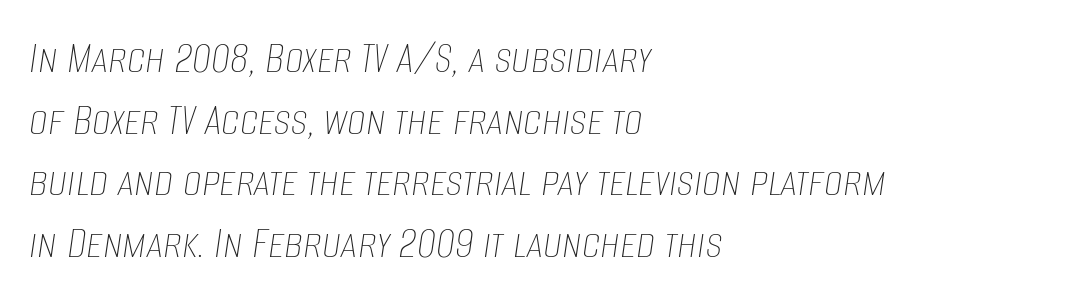
{"italic": "yes", "lean": "right", "slant_degrees": 8, "bold": "no", "weight": "thin", "width": "condensed", "stroke_contrast": "low", "x_height": "large", "monospaced": "no", "underline": "no", "align": "left", "line_spacing": "normal", "line_spacing_ratio": 1.31, "letter_spacing": "normal", "letter_spacing_em": 0.0, "glyph_px": 47}
